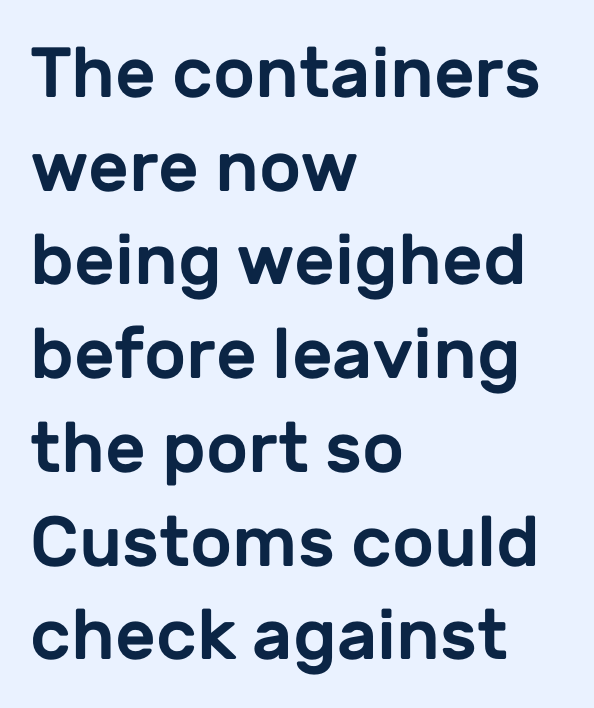
A student would call this left alignment; a typographer would say flush left, rag right. Check under the words: just untouched page. The space between consecutive lines is moderate. Nope, not italic — everything's standing straight. Honestly, the letter spacing is just normal — you wouldn't notice it. The letters carry no serifs — their stems end cleanly without finishing strokes.
